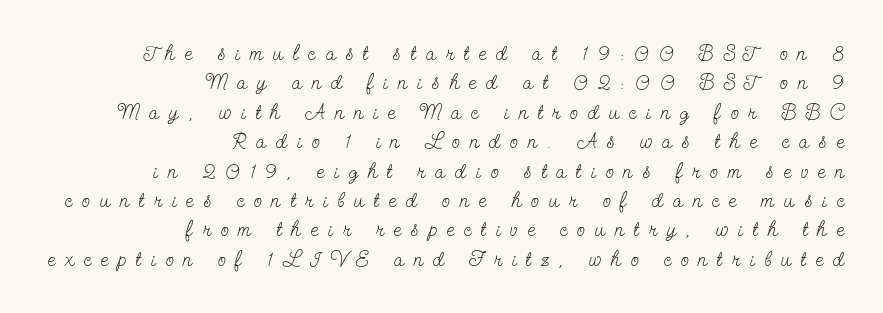
Interline gaps are of average width in this sample. Underline: absent. In terms of letterspacing, this is a distinctly airy, spread setting. Counters stay open thanks to moderate or lighter strokes. The rag falls on the left side of this text block.
